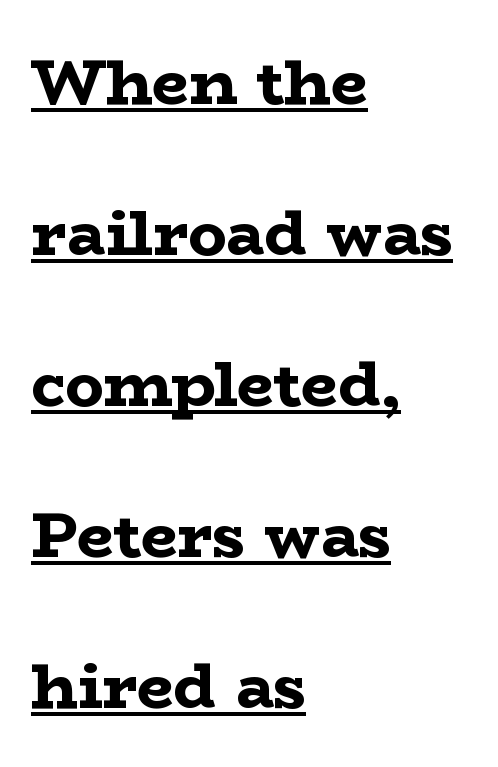
The image shows 64 px bold, wide serif type, upright; set left-aligned, loose line spacing (2.36x), normal letter spacing, underlined; low stroke contrast and a medium x-height.
